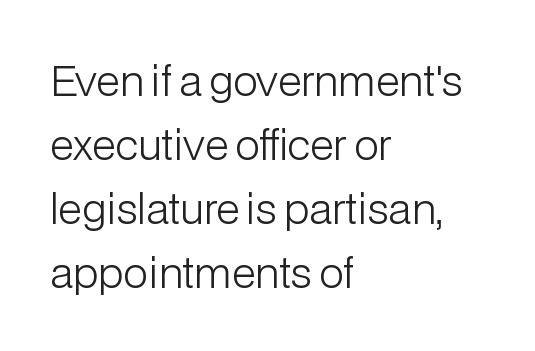
The image shows 41 px light sans-serif type, upright; set left-aligned, normal line spacing (1.56x), normal letter spacing, not underlined; low stroke contrast and a medium x-height.
